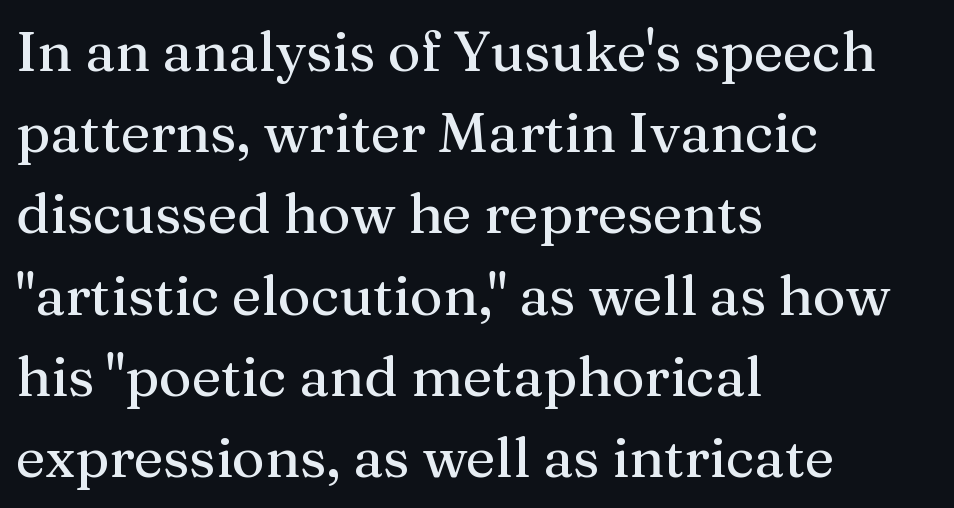
Default kerning and tracking; the words read as compact shapes. Line spacing here is normal. The passage shown is not underscored anywhere. These lines are rendered in a variable-pitch font.
